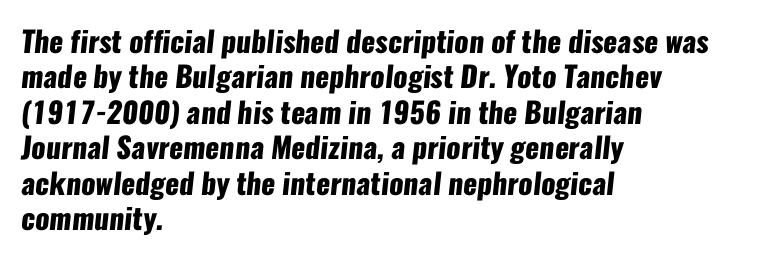
Q: Is the text bold? A: Yes.
Q: Is the typeface a serif or a sans-serif typeface? A: Sans-serif.
Q: Is the text underlined? A: No.
Q: How is the paragraph aligned? A: Left-aligned.
Q: Is the spacing between letters normal or unusually wide? A: Normal.
Q: Width (condensed, normal, or wide)? A: Condensed.
Q: Stroke contrast? A: Low.
Q: x-height? A: Medium.
Q: Monospaced? A: No.
